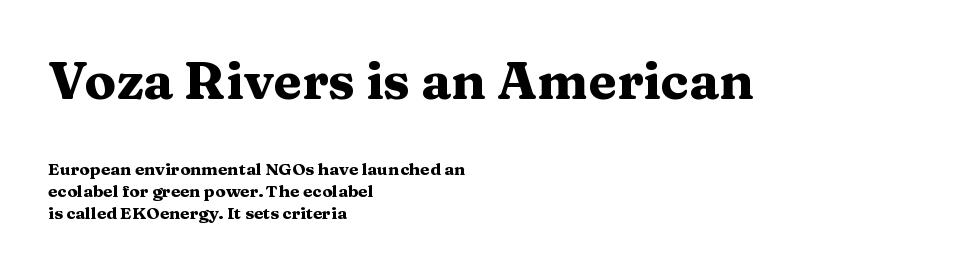
The letterforms sit shoulder to shoulder at normal distance. Serifs: yes, visible at the terminals of the letterforms. Is the lower block the larger one? No — the upper block carries the bigger type. Notice how descenders clear the ascenders below comfortably — that's standard leading. These lines carry a lot of weight — the face is fully bold. No word sits above an underline.
